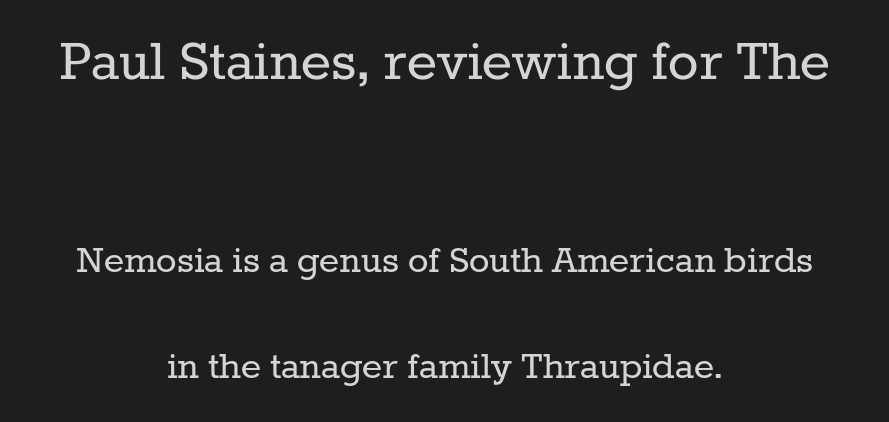
The image shows 64 px regular-weight serif type, upright; set centered, loose line spacing (2.47x), normal letter spacing, not underlined; the first (top) block is 1.49x larger; low stroke contrast and a medium x-height.
